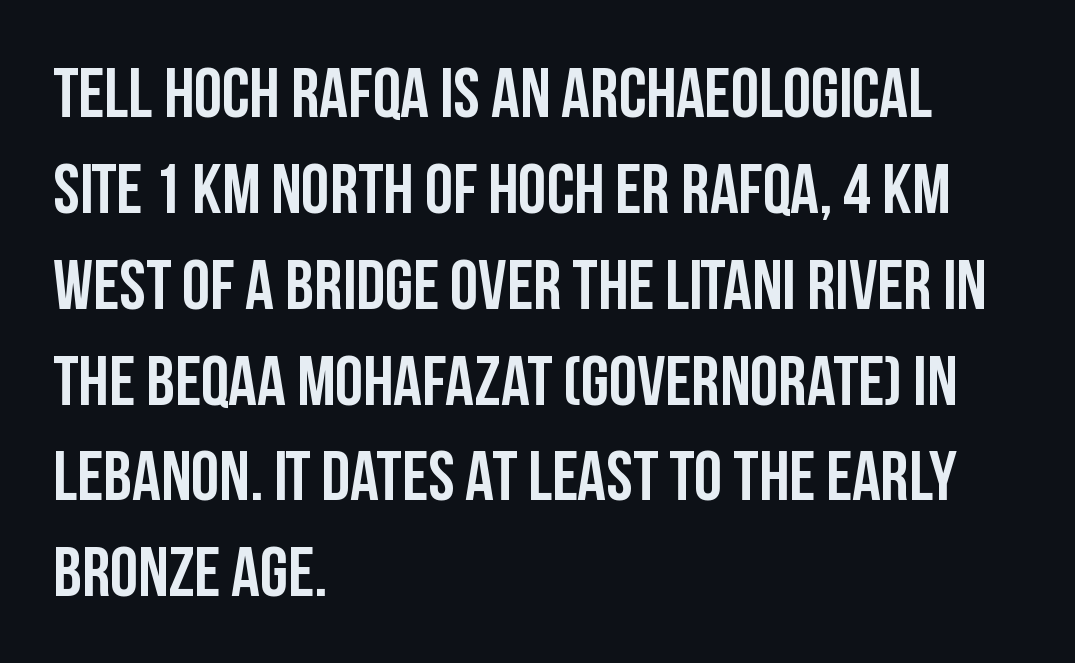
The image shows 71 px semibold, condensed sans-serif type, upright; set left-aligned, normal line spacing (1.35x), normal letter spacing, not underlined; low stroke contrast and a large x-height.
